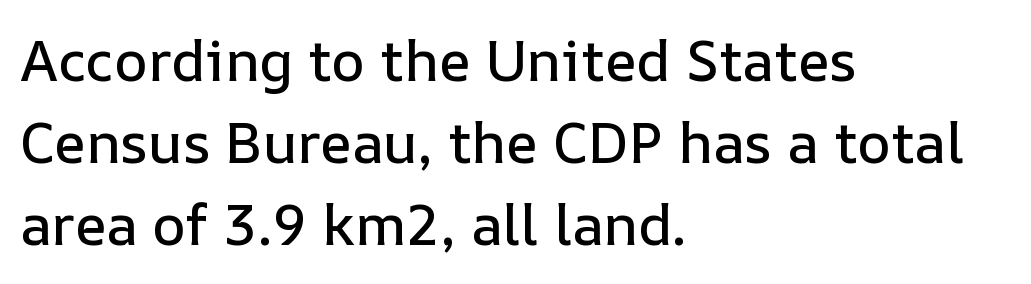
Looks like regular typesetting: each glyph gets only the width it needs. Characters follow at the spacing the type designer built in. Leading: standard. Do the letters lean? They stand straight. Clear beneath every line of the passage.
